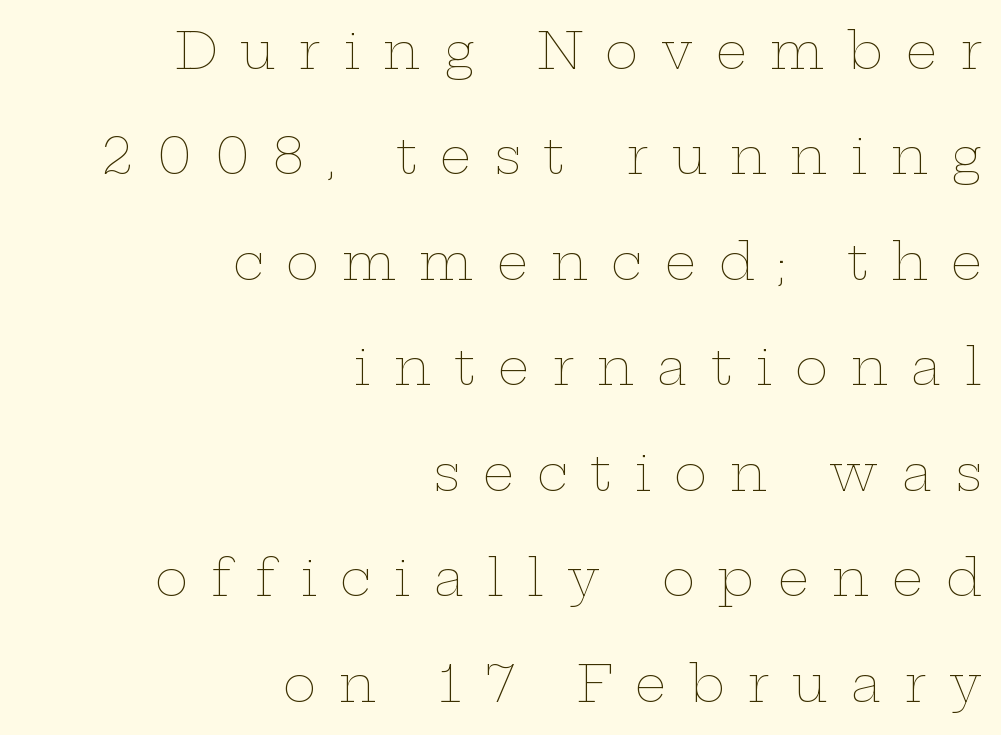
Descender tails drop into unmarked territory. A light-to-regular cut is what we see here. Is this a fixed-width face? No — the glyphs have proportional, varying widths. The lines are spread far apart with generous leading. It's the straight-up-and-down kind of type. Is the block centered? No — it sits flush against the right margin.
